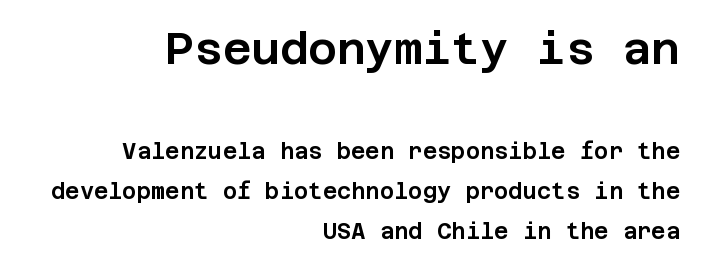
Q: Is the text italic (slanted)? A: No, it is upright.
Q: Is the typeface a serif or a sans-serif typeface? A: Sans-serif.
Q: Is the text underlined? A: No.
Q: How is the paragraph aligned? A: Right-aligned.
Q: Is the spacing between letters normal or unusually wide? A: Normal.
Q: Which block of text is set in a larger size, the first (top) or the second (bottom)? A: The first (top) one.
Q: Width (condensed, normal, or wide)? A: Normal.
Q: Stroke contrast? A: Low.
Q: x-height? A: Large.
